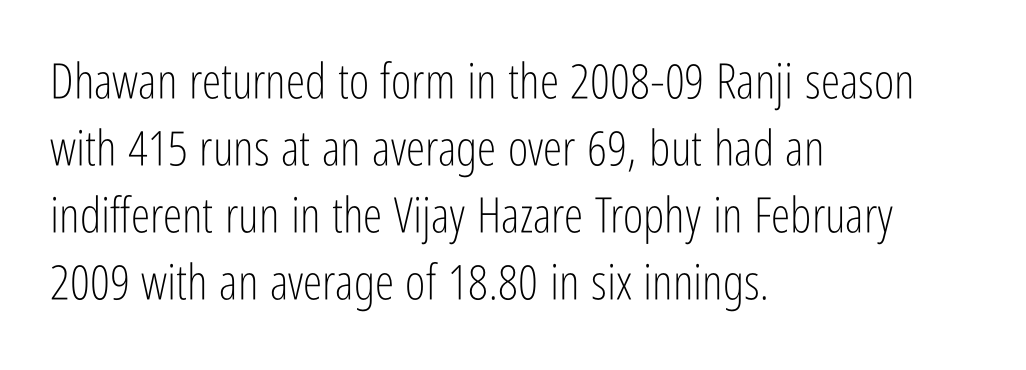
Line spacing here is normal. Look at the tracking — it's just the regular setting, nothing added. Here the designer chose a conventional face with non-uniform glyph widths. Font category for this specimen: sans-serif. Which margin do the lines hug? The left one — the right edge is uneven. These lines were composed using upright roman letters.
